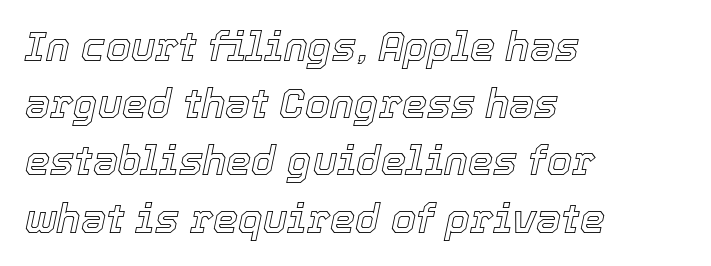
Q: Is the text italic (slanted)? A: Yes, it leans right by about 12 degrees.
Q: Is the text underlined? A: No.
Q: How is the paragraph aligned? A: Left-aligned.
Q: Is the spacing between letters normal or unusually wide? A: Normal.
Q: Is the spacing between lines tight, normal or loose? A: Normal.
Q: Width (condensed, normal, or wide)? A: Normal.
Q: x-height? A: Medium.
Q: Monospaced? A: No.
